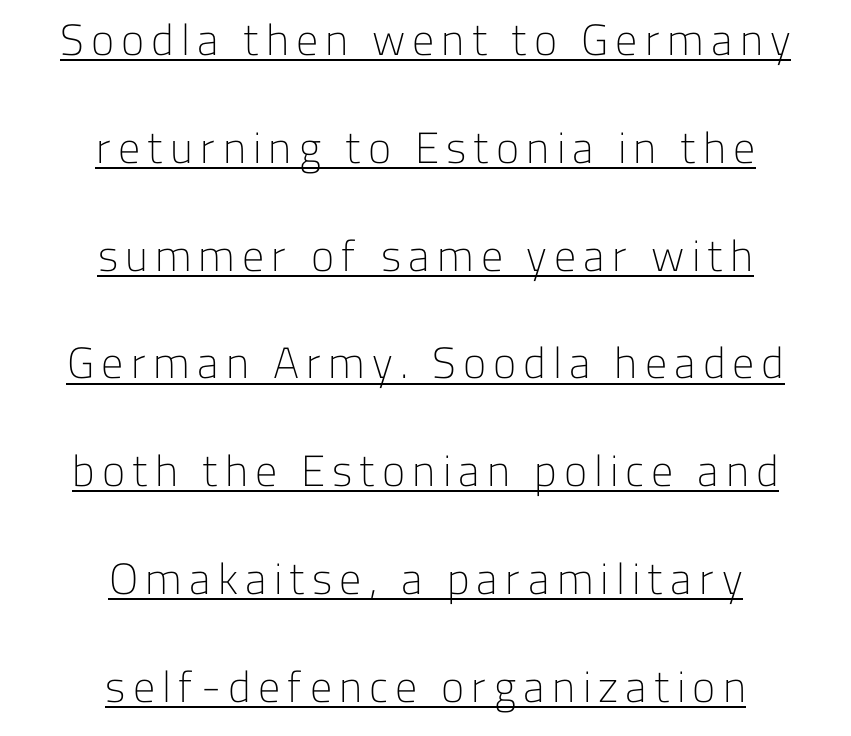
Q: Is the text bold? A: No.
Q: Is the text italic (slanted)? A: No, it is upright.
Q: Is the typeface a serif or a sans-serif typeface? A: Sans-serif.
Q: Is the text underlined? A: Yes.
Q: How is the paragraph aligned? A: Centered.
Q: Is the spacing between lines tight, normal or loose? A: Loose.
Q: Width (condensed, normal, or wide)? A: Normal.
Q: Stroke contrast? A: Low.
Q: x-height? A: Medium.
Q: Monospaced? A: No.
